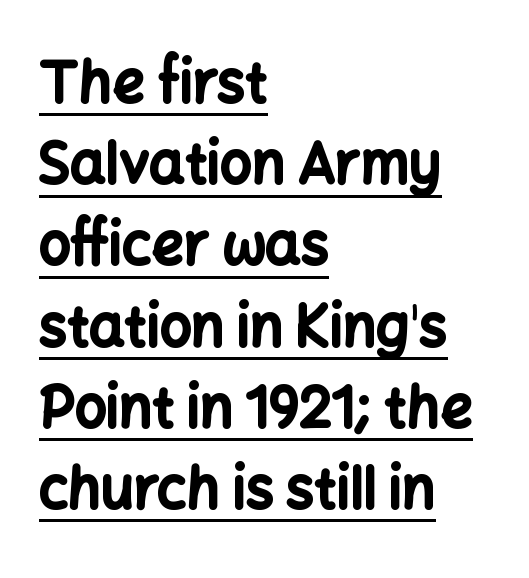
The image shows 56 px bold sans-serif type, upright; set left-aligned, normal line spacing (1.45x), normal letter spacing, underlined; low stroke contrast and a medium x-height.
